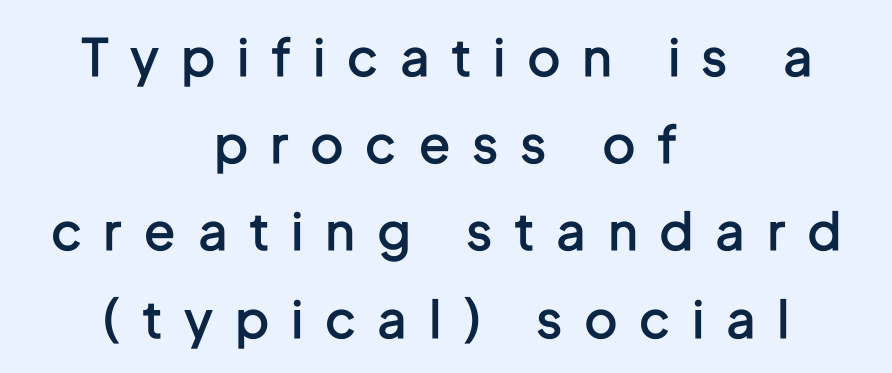
{"serif": "no", "italic": "no", "bold": "semi", "weight": "semibold", "width": "condensed", "stroke_contrast": "low", "x_height": "medium", "monospaced": "no", "underline": "no", "align": "center", "line_spacing_ratio": 1.71, "letter_spacing": "wide", "letter_spacing_em": 0.46, "glyph_px": 51}
